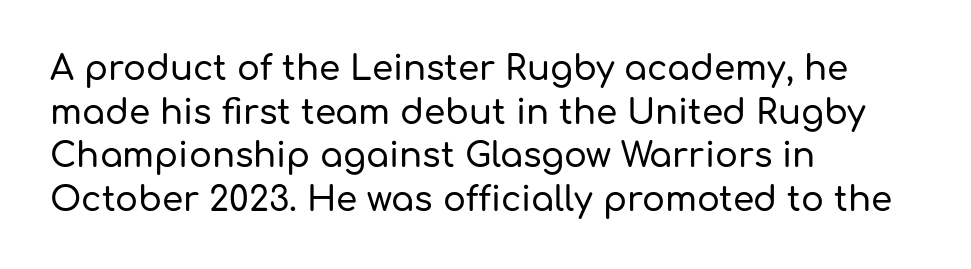
The image shows 34 px sans-serif type, upright; set left-aligned, normal line spacing (1.28x), normal letter spacing, not underlined; low stroke contrast and a medium x-height.
